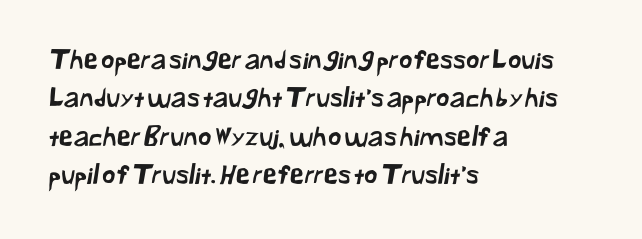
Q: Is the text underlined? A: No.
Q: How is the paragraph aligned? A: Left-aligned.
Q: Is the spacing between letters normal or unusually wide? A: Normal.
Q: Is the spacing between lines tight, normal or loose? A: Normal.
